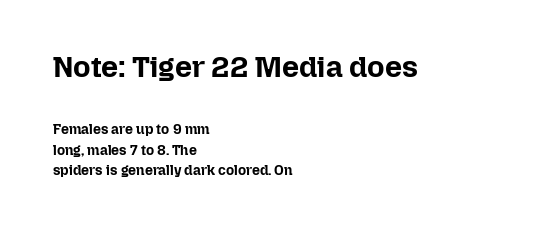
Glyph-to-glyph distance matches everyday printed text. Vertically, the passage feels balanced, rows spaced as you'd expect. The typesetter chose a ragged-right arrangement here. Check the space under the baseline: it is left empty.
